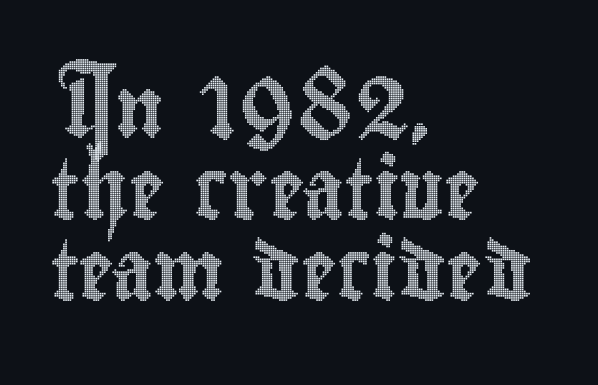
If you measured baseline to baseline, you'd find a middling distance. Unlike italic type, these characters show no tilt at all. Reading down the block, your eye returns to a fixed left position each line. Glyph-to-glyph distance matches everyday printed text.
